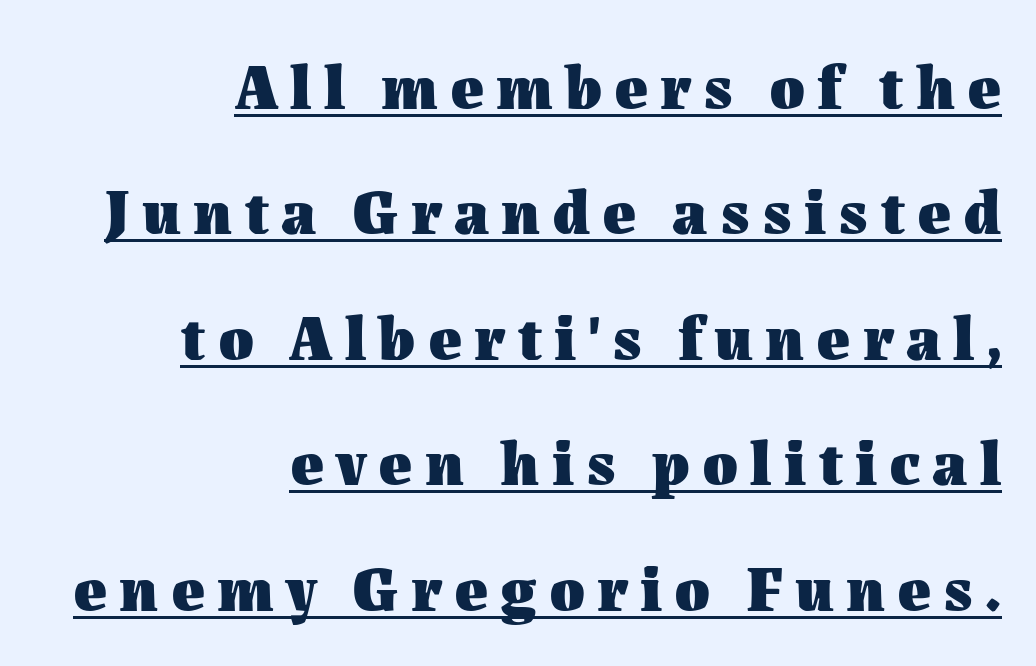
Q: Is the text bold? A: Yes.
Q: Is the text italic (slanted)? A: No, it is upright.
Q: Is the text underlined? A: Yes.
Q: How is the paragraph aligned? A: Right-aligned.
Q: Is the spacing between lines tight, normal or loose? A: Loose.
Q: Width (condensed, normal, or wide)? A: Normal.
Q: Stroke contrast? A: Medium.
Q: x-height? A: Medium.
Q: Monospaced? A: No.
